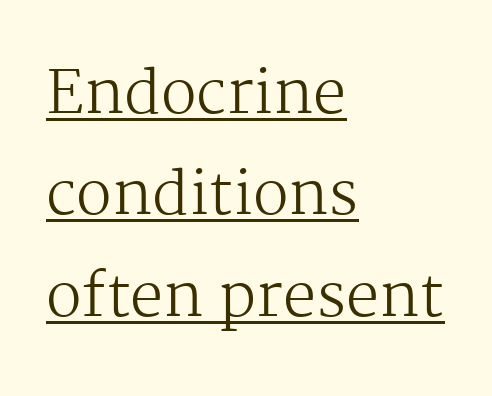
Q: Is the text bold? A: No.
Q: Is the text italic (slanted)? A: No, it is upright.
Q: Is the typeface a serif or a sans-serif typeface? A: Serif.
Q: Is the text underlined? A: Yes.
Q: How is the paragraph aligned? A: Left-aligned.
Q: Is the spacing between letters normal or unusually wide? A: Normal.
Q: Width (condensed, normal, or wide)? A: Normal.
Q: Stroke contrast? A: Medium.
Q: x-height? A: Medium.
Q: Monospaced? A: No.
